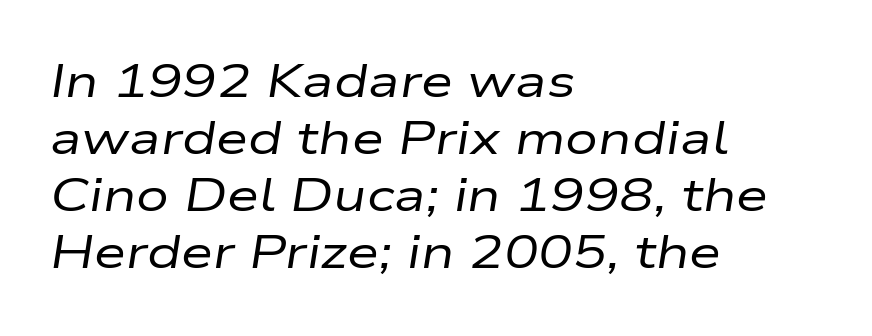
The image shows 46 px regular-weight, wide type, italic (leaning right); set left-aligned, line spacing 1.24x, normal letter spacing, not underlined; low stroke contrast and a medium x-height.
